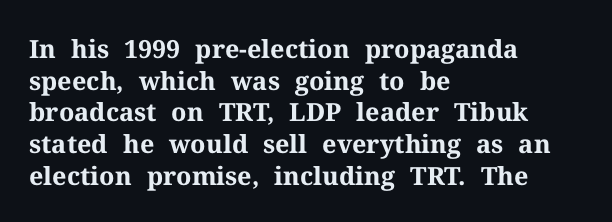
Short and long lines alike share a common starting point at left. The vertical gap from one line to the next is medium. Does the lettering tilt? It doesn't — this is upright. Underline: absent. The tracking reads as untouched default to a designer's eye. Chunky letters — that's bold for sure.
